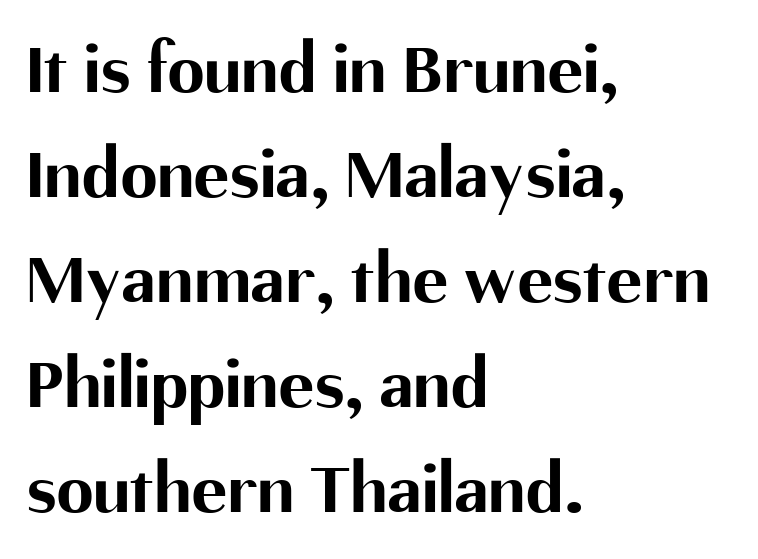
Observe the ordinary spacing: letters are neighbours, not strangers. Unlike a traditional serif, this face leaves its strokes unadorned. Proportional: the letters do not fall into vertical columns. Horizontally, the lines are justified to the leading edge only. The specimen reads as upright at a glance.
